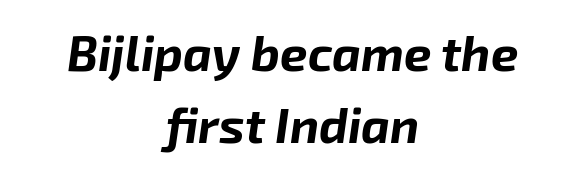
The image shows 49 px bold type, italic (leaning right); set centered, normal line spacing (1.46x), normal letter spacing, not underlined; low stroke contrast and a medium x-height.
